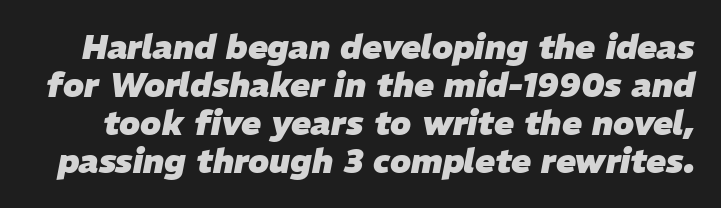
{"italic": "yes", "lean": "right", "slant_degrees": 11, "bold": "yes", "weight": "heavy", "width": "normal", "stroke_contrast": "low", "x_height": "medium", "monospaced": "no", "underline": "no", "line_spacing": "tight", "line_spacing_ratio": 1.15, "letter_spacing": "normal", "letter_spacing_em": 0.0, "glyph_px": 33}
